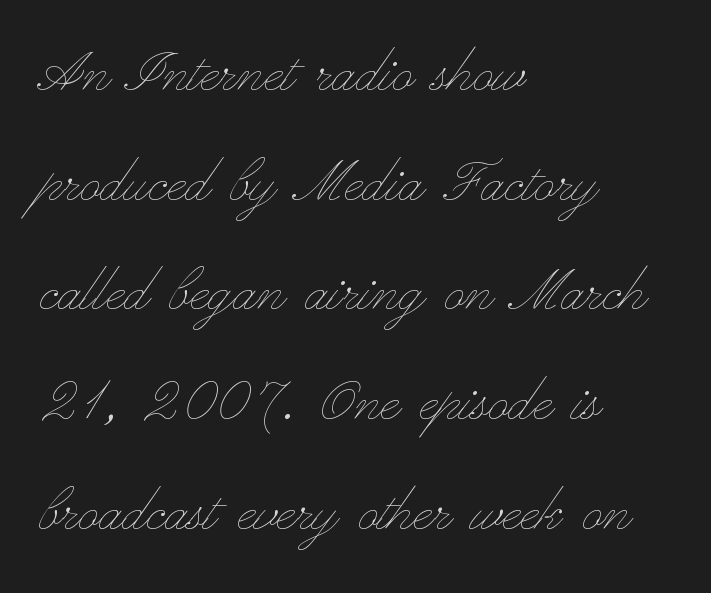
The image shows 69 px thin, wide type; set left-aligned, normal line spacing (1.59x), normal letter spacing, not underlined; low stroke contrast and a small x-height.
